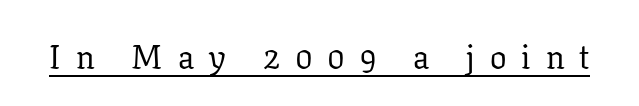
Q: Is the text bold? A: No.
Q: Is the text italic (slanted)? A: No, it is upright.
Q: Is the typeface a serif or a sans-serif typeface? A: Serif.
Q: Is the text underlined? A: Yes.
Q: Is the spacing between letters normal or unusually wide? A: Unusually wide.
Q: Width (condensed, normal, or wide)? A: Normal.
Q: Stroke contrast? A: Low.
Q: x-height? A: Medium.
Q: Monospaced? A: No.
